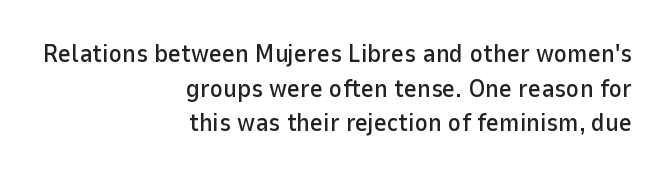
Anything drawn beneath the words? Only blank space. Every row of glyphs terminates at an identical x-position on the right. The tracking reads as untouched default to a designer's eye. Notice how descenders clear the ascenders below comfortably — that's standard leading.
